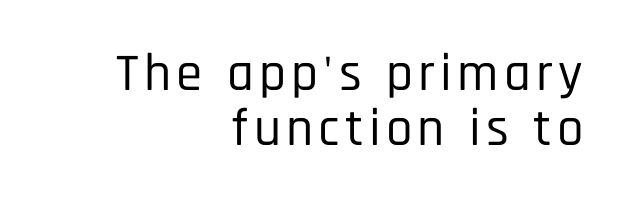
{"serif": "no", "italic": "no", "width": "condensed", "stroke_contrast": "low", "x_height": "large", "monospaced": "no", "underline": "no", "align": "right", "line_spacing": "tight", "line_spacing_ratio": 1.04, "glyph_px": 53}
